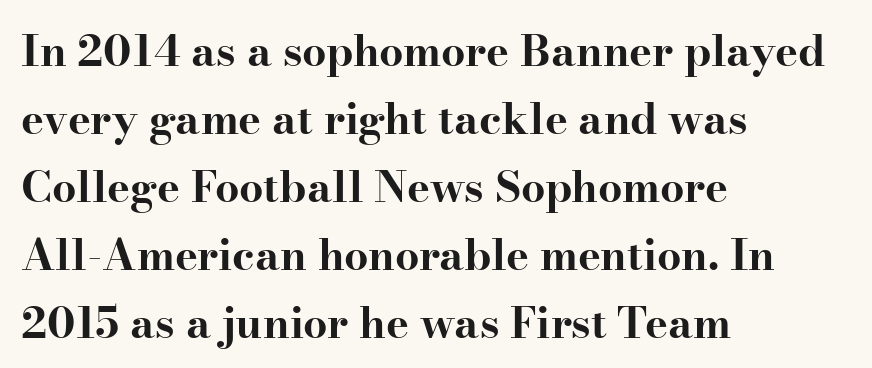
{"serif": "yes", "italic": "no", "bold": "yes", "weight": "bold", "width": "wide", "stroke_contrast": "high", "x_height": "small", "monospaced": "no", "underline": "no", "align": "left", "line_spacing": "normal", "line_spacing_ratio": 1.58, "letter_spacing": "normal", "letter_spacing_em": 0.0, "glyph_px": 43}
